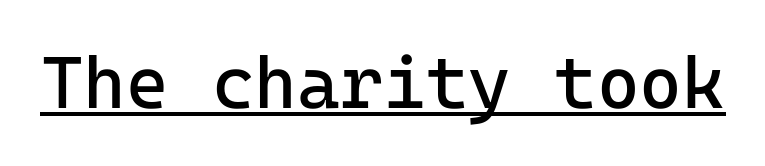
{"serif": "no", "italic": "no", "bold": "no", "weight": "regular", "width": "normal", "stroke_contrast": "low", "x_height": "medium", "underline": "yes", "letter_spacing": "normal", "letter_spacing_em": 0.0, "glyph_px": 73}
